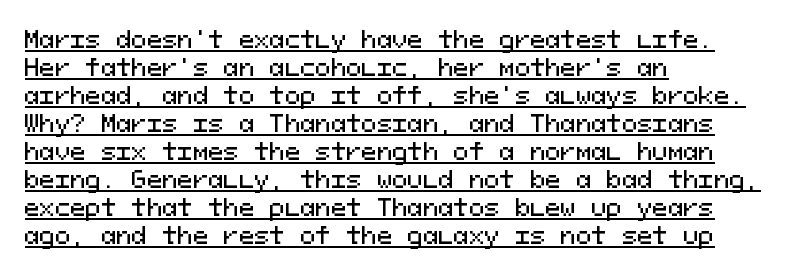
Looks like someone drew a line under every word here. The horizontal fit of the characters is conventional and even. Quick note: not italic, upright. Casual observation: everything's shoved over to the left.
